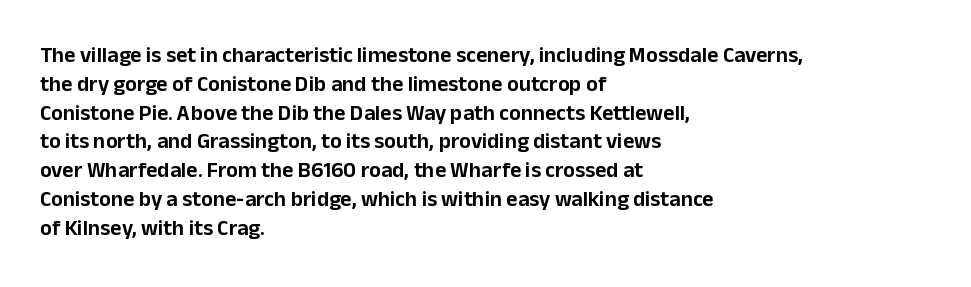
The image shows 22 px text type, upright; set left-aligned, normal line spacing (1.31x), normal letter spacing, not underlined.
